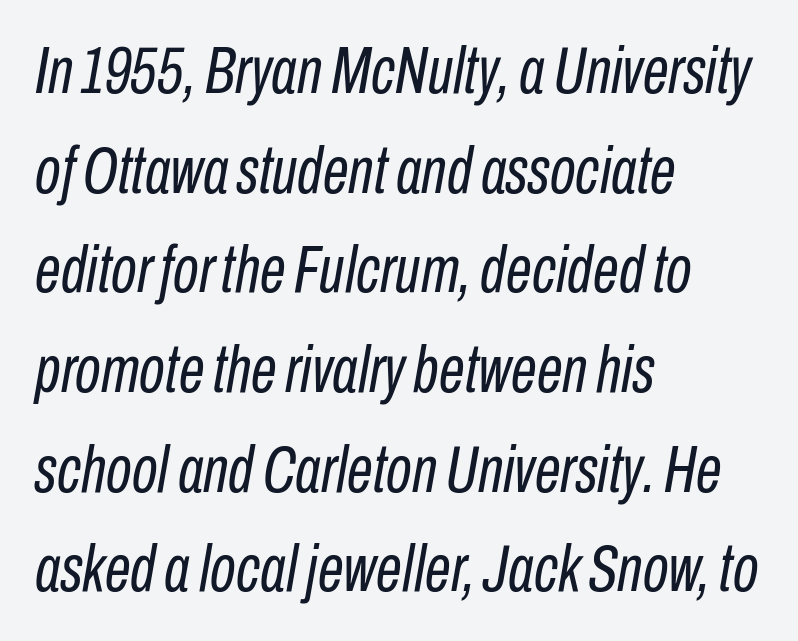
The image shows 66 px regular-weight, condensed type, italic (leaning right); set left-aligned, normal line spacing (1.51x), normal letter spacing, not underlined; low stroke contrast and a medium x-height.
